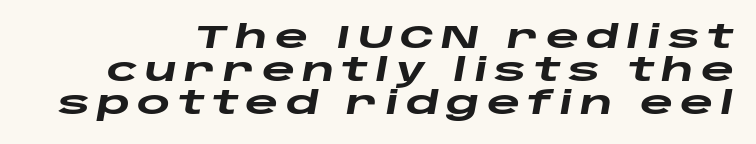
Tall strokes in this sample are angled rather than plumb. A clean baseline with only descenders dipping below it. Reading down the column, the eye jumps only a short way to each next line. Thick stems and heavy bowls — unmistakably bold.
